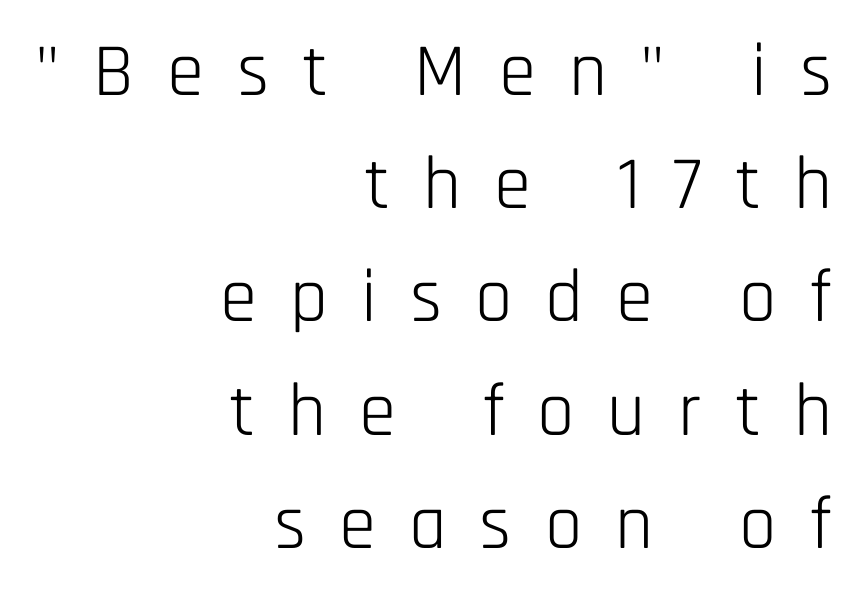
Q: Is the text bold? A: No.
Q: Is the text italic (slanted)? A: No, it is upright.
Q: Is the typeface a serif or a sans-serif typeface? A: Sans-serif.
Q: Is the text underlined? A: No.
Q: How is the paragraph aligned? A: Right-aligned.
Q: Is the spacing between letters normal or unusually wide? A: Unusually wide.
Q: Is the spacing between lines tight, normal or loose? A: Normal.
Q: Width (condensed, normal, or wide)? A: Condensed.
Q: Stroke contrast? A: Low.
Q: x-height? A: Large.
Q: Monospaced? A: No.
